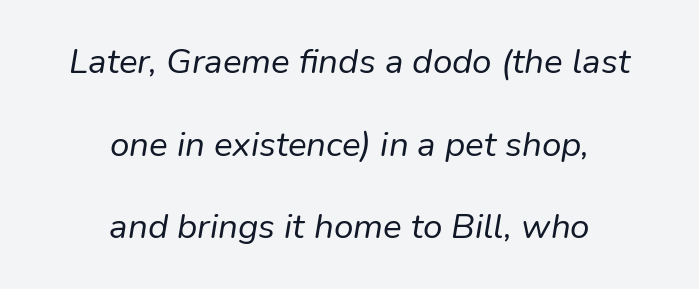
{"italic": "yes", "lean": "right", "slant_degrees": 9, "bold": "no", "weight": "regular", "width": "normal", "stroke_contrast": "low", "x_height": "medium", "monospaced": "no", "underline": "no", "align": "center", "line_spacing": "loose", "line_spacing_ratio": 2.36, "letter_spacing": "normal", "letter_spacing_em": 0.0, "glyph_px": 35}
